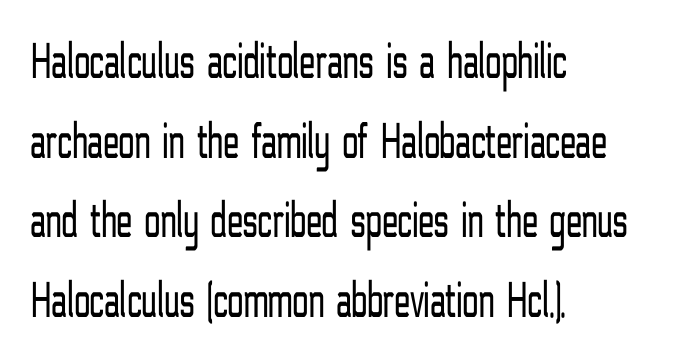
The space between consecutive lines is moderate. Each row of text sits above clean, open space. A typesetter would label this face a sans. The font sits on the lighter half of the weight spectrum, regular included.
